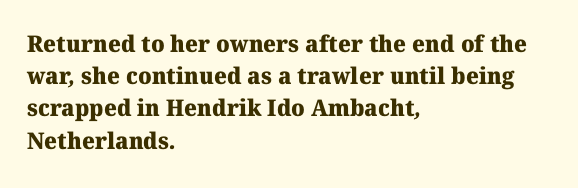
The image shows 23 px bold type; set left-aligned, normal line spacing (1.4x), normal letter spacing, not underlined.
